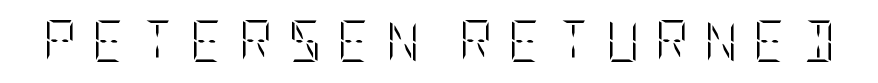
Q: Is the text bold? A: No.
Q: Is the text italic (slanted)? A: No, it is upright.
Q: Is the text underlined? A: No.
Q: Is the spacing between letters normal or unusually wide? A: Unusually wide.
Q: Width (condensed, normal, or wide)? A: Condensed.
Q: Stroke contrast? A: Low.
Q: x-height? A: Large.
